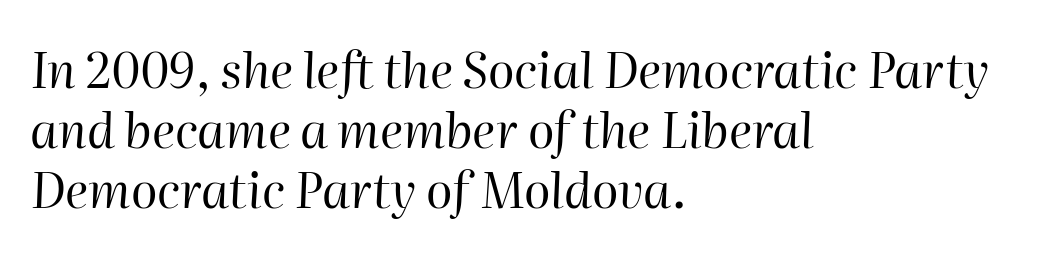
The image shows 49 px regular-weight type, italic (leaning right); set left-aligned, line spacing 1.22x, normal letter spacing, not underlined; high stroke contrast and a medium x-height.
